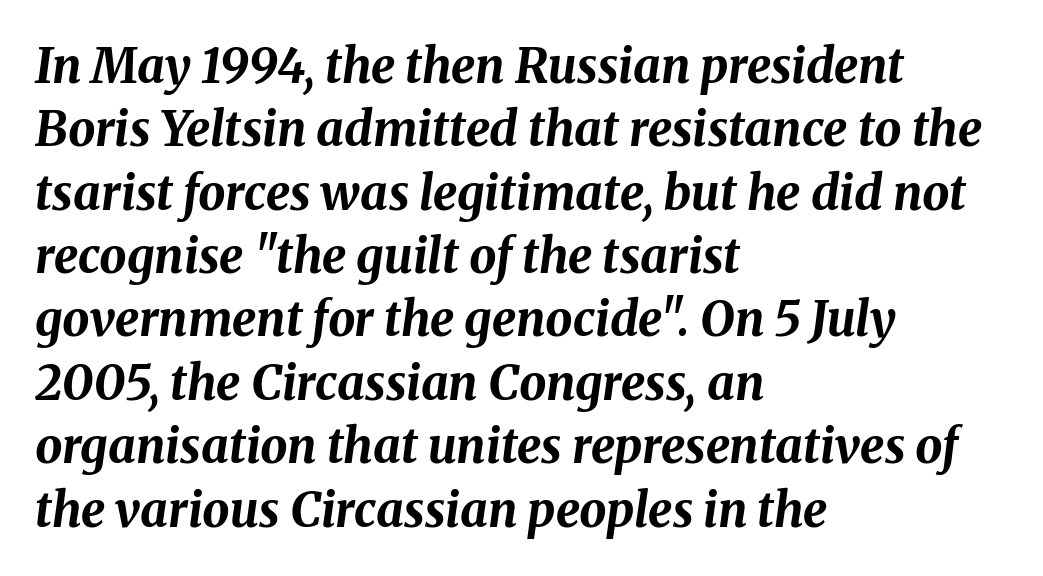
{"italic": "yes", "lean": "right", "slant_degrees": 8, "bold": "yes", "weight": "bold", "width": "normal", "stroke_contrast": "medium", "x_height": "medium", "monospaced": "no", "underline": "no", "align": "left", "line_spacing": "normal", "line_spacing_ratio": 1.32, "letter_spacing": "normal", "letter_spacing_em": 0.0, "glyph_px": 48}
